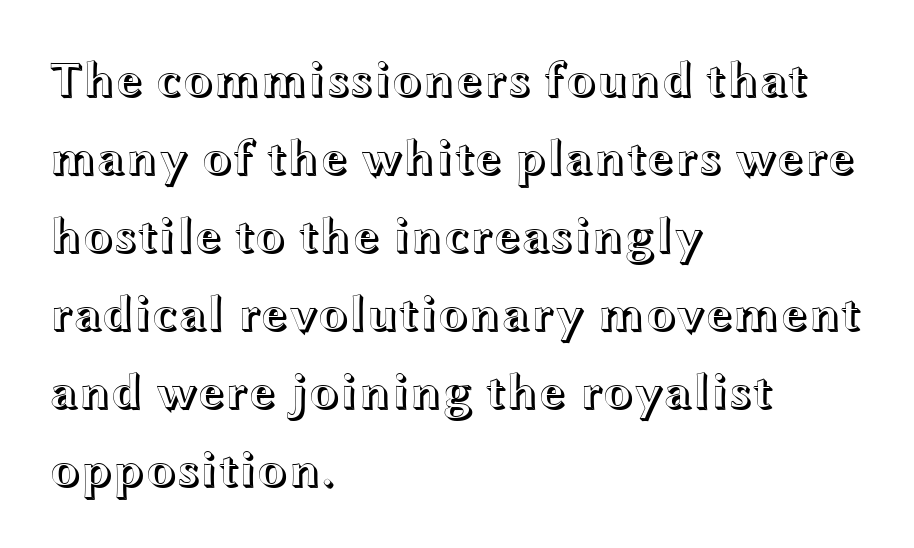
{"italic": "no", "width": "wide", "x_height": "medium", "monospaced": "no", "underline": "no", "align": "left", "line_spacing": "normal", "line_spacing_ratio": 1.56, "letter_spacing": "normal", "letter_spacing_em": 0.0, "glyph_px": 50}
